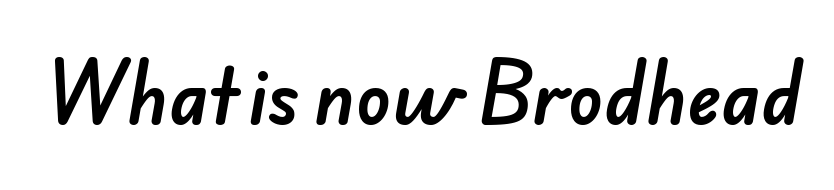
Each row of text sits above clean, open space. You could not count columns in this text — the font is proportionally spaced. Tracking here is standard; glyphs follow each other at the usual distance. Does the type have serifs? No, each stem ends abruptly.
